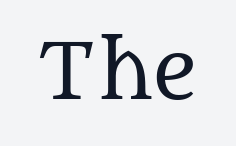
{"serif": "yes", "italic": "no", "bold": "no", "weight": "regular", "width": "normal", "stroke_contrast": "medium", "x_height": "large", "monospaced": "no", "underline": "no", "letter_spacing": "normal", "letter_spacing_em": 0.0, "glyph_px": 77}
